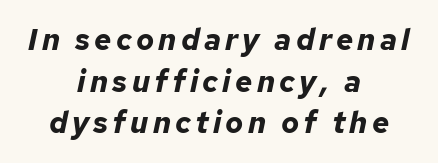
The image shows 30 px bold type, italic (leaning right); set centered, normal line spacing (1.39x), not underlined; low stroke contrast and a medium x-height.
